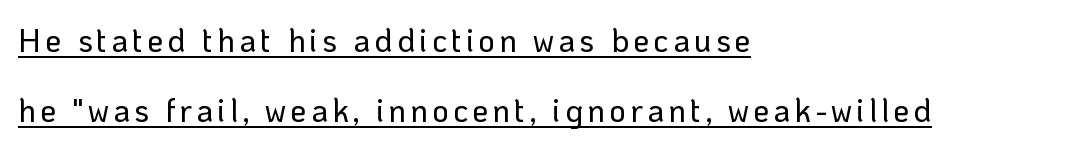
Unlike a traditional serif, this face leaves its strokes unadorned. The text block is weighted toward the left margin, trailing off unevenly rightward. The space between consecutive lines is lavish. Nope, not italic — everything's standing straight. Has an underline been added? It has.
